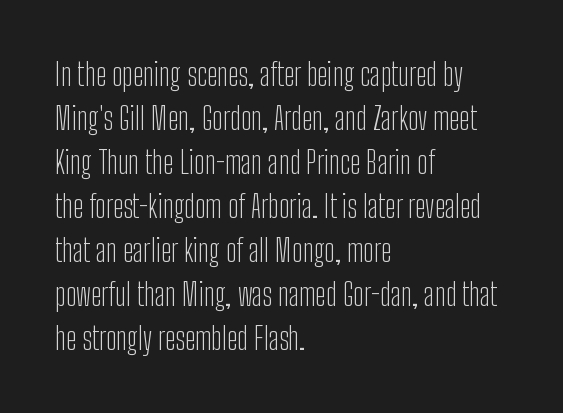
{"serif": "no", "italic": "no", "bold": "no", "weight": "light", "width": "condensed", "stroke_contrast": "low", "x_height": "medium", "monospaced": "no", "underline": "no", "align": "left", "line_spacing": "normal", "line_spacing_ratio": 1.42, "letter_spacing": "normal", "letter_spacing_em": 0.0, "glyph_px": 31}
